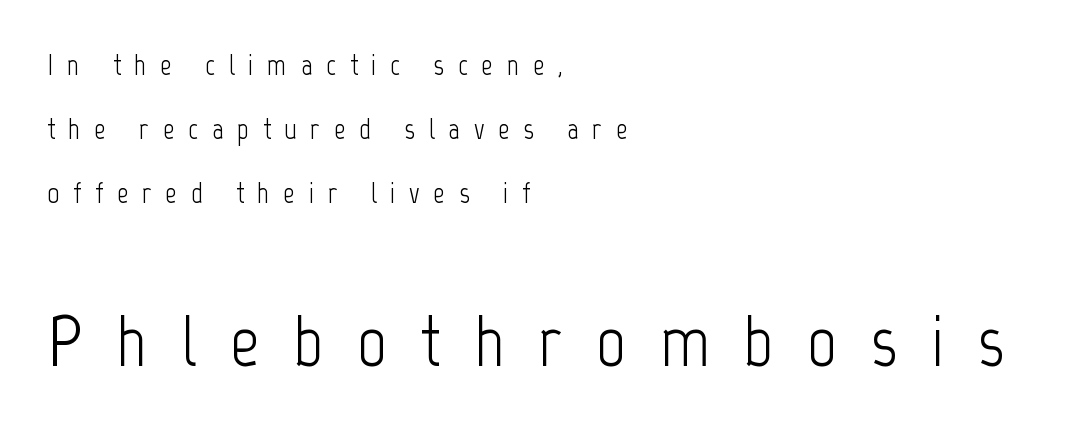
Q: Is the text bold? A: No.
Q: Is the text italic (slanted)? A: No, it is upright.
Q: Is the typeface a serif or a sans-serif typeface? A: Sans-serif.
Q: Is the text underlined? A: No.
Q: How is the paragraph aligned? A: Left-aligned.
Q: Is the spacing between letters normal or unusually wide? A: Unusually wide.
Q: Is the spacing between lines tight, normal or loose? A: Loose.
Q: Which block of text is set in a larger size, the first (top) or the second (bottom)? A: The second (bottom) one.
Q: Width (condensed, normal, or wide)? A: Condensed.
Q: Stroke contrast? A: Low.
Q: x-height? A: Medium.
Q: Monospaced? A: No.
